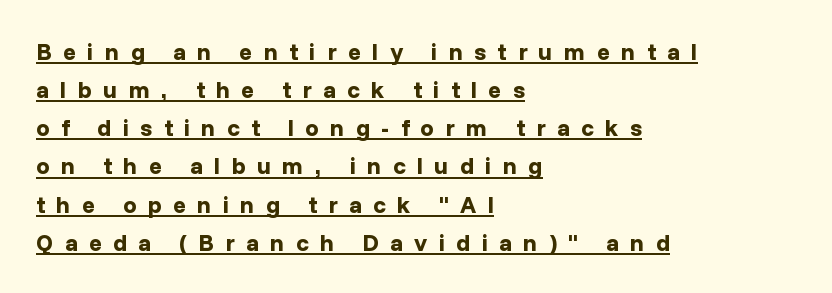
Tracking here is generous; glyphs stand well apart from one another. Upright lettering throughout. In terms of weight, the rendering is a true, heavy bold. A baseline rule has been typeset under these characters. The ragged edge is on the right, which tells us the setting is flush left. This block has exactly the height ordinary leading produces.
